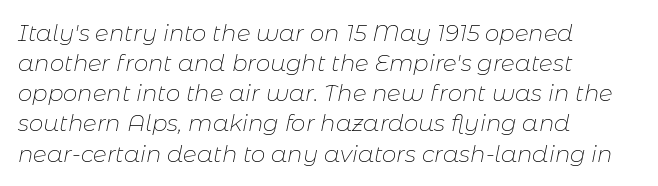
Q: Is the text bold? A: No.
Q: Is the text italic (slanted)? A: Yes, it leans right by about 11 degrees.
Q: Is the text underlined? A: No.
Q: How is the paragraph aligned? A: Left-aligned.
Q: Is the spacing between letters normal or unusually wide? A: Normal.
Q: Is the spacing between lines tight, normal or loose? A: Normal.
